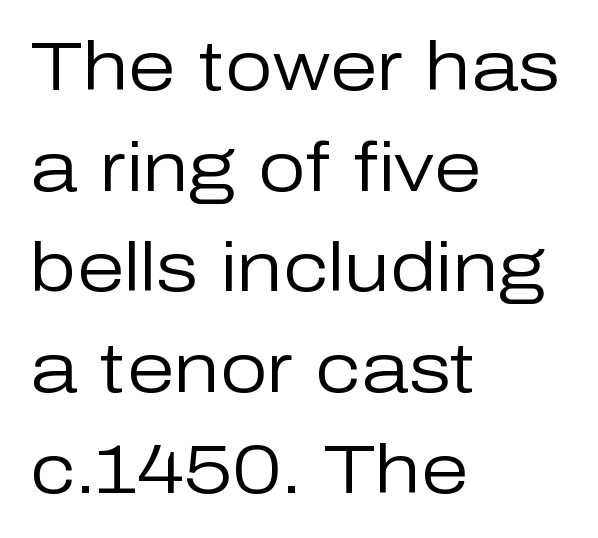
Spacing verdict: proportional, widths tailored to each character. The line-height multiplier appears to be the usual default. Every character sits straight up, as roman type does. Stems here are at most as thick as an everyday book face.
